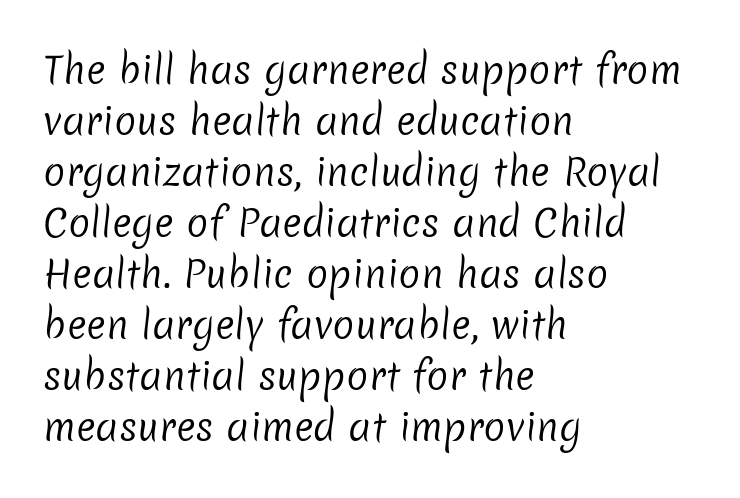
Q: Is the text bold? A: No.
Q: Is the typeface a serif or a sans-serif typeface? A: Sans-serif.
Q: Is the text underlined? A: No.
Q: How is the paragraph aligned? A: Left-aligned.
Q: Is the spacing between letters normal or unusually wide? A: Normal.
Q: Is the spacing between lines tight, normal or loose? A: Normal.
Q: Width (condensed, normal, or wide)? A: Normal.
Q: Stroke contrast? A: Low.
Q: x-height? A: Medium.
Q: Monospaced? A: No.
